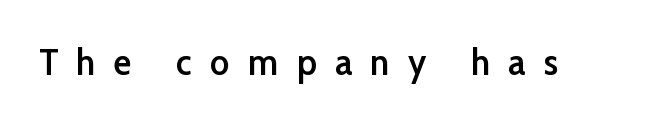
{"serif": "no", "italic": "no", "bold": "semi", "weight": "semibold", "width": "normal", "stroke_contrast": "low", "x_height": "medium", "monospaced": "no", "underline": "no", "letter_spacing": "wide", "letter_spacing_em": 0.5, "glyph_px": 37}
